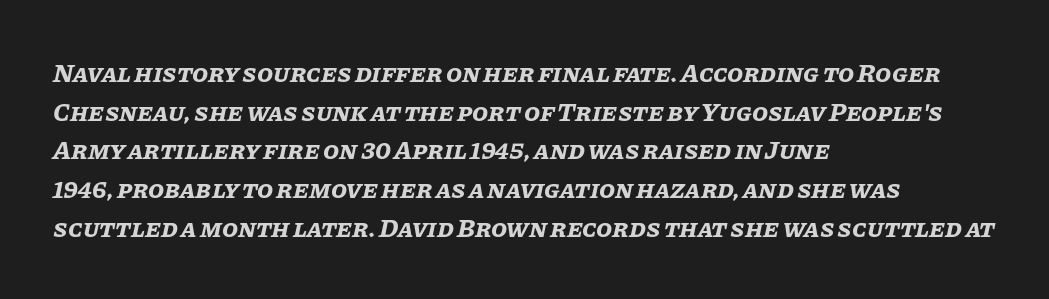
Interline gaps are of average width in this sample. The passage shown leans; its letterforms are oblique. Clear beneath every line of the passage. The paragraph shown leans on its left margin. A typesetter would call this zero additional tracking. As a designer I'd log this as weight 700, bold.
